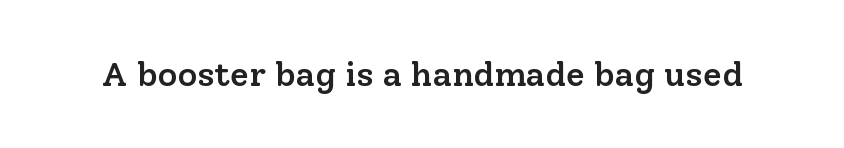
{"serif": "yes", "italic": "no", "bold": "semi", "weight": "semibold", "width": "normal", "stroke_contrast": "low", "x_height": "medium", "monospaced": "no", "underline": "no", "letter_spacing": "normal", "letter_spacing_em": 0.0, "glyph_px": 34}
